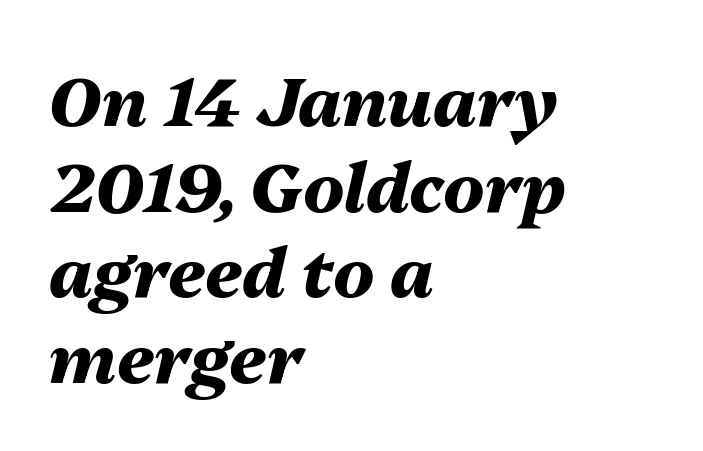
Q: Is the text bold? A: Yes.
Q: Is the text italic (slanted)? A: Yes, it leans right by about 13 degrees.
Q: Is the text underlined? A: No.
Q: How is the paragraph aligned? A: Left-aligned.
Q: Is the spacing between letters normal or unusually wide? A: Normal.
Q: Is the spacing between lines tight, normal or loose? A: Normal.
Q: Width (condensed, normal, or wide)? A: Normal.
Q: Stroke contrast? A: Medium.
Q: x-height? A: Medium.
Q: Monospaced? A: No.
